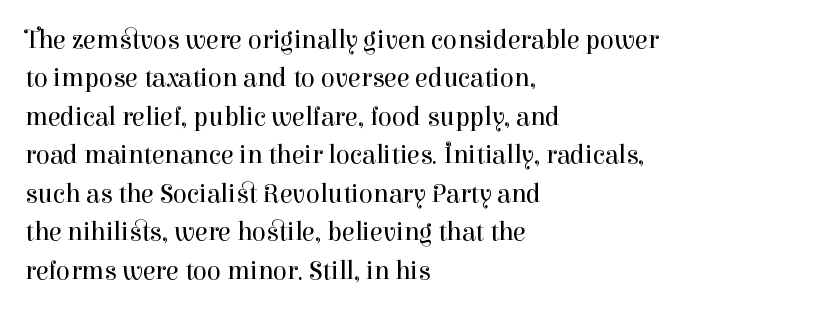
{"italic": "no", "bold": "no", "underline": "no", "align": "left", "line_spacing": "normal", "line_spacing_ratio": 1.48, "letter_spacing": "normal", "letter_spacing_em": 0.0, "glyph_px": 26}
